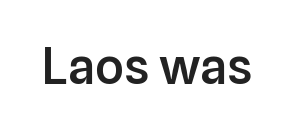
The image shows 50 px semibold sans-serif type, upright; set normal letter spacing, not underlined; low stroke contrast and a medium x-height.
